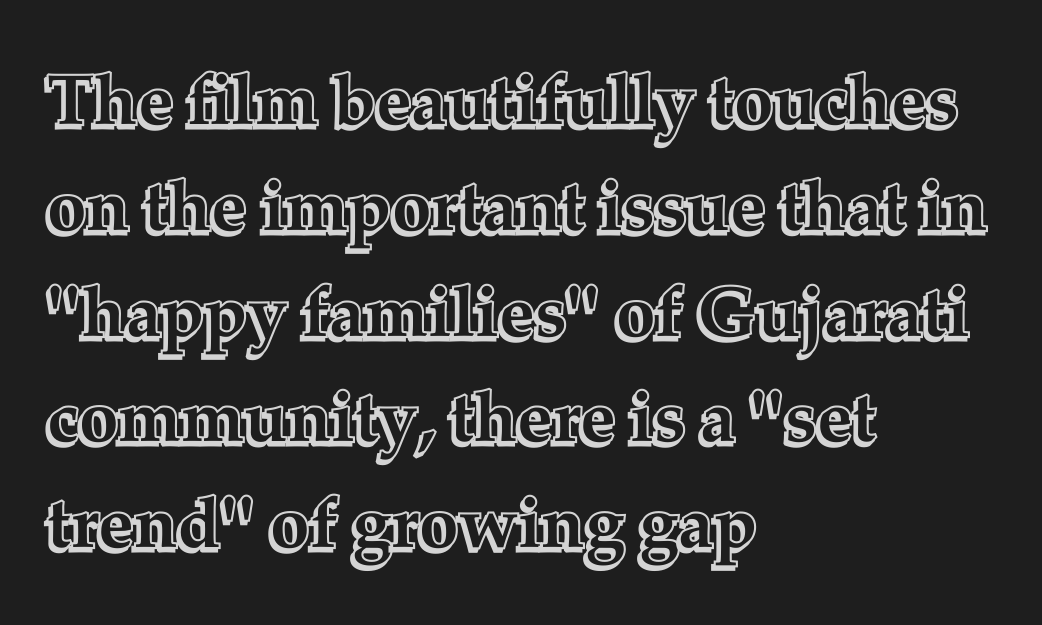
Q: Is the text italic (slanted)? A: No, it is upright.
Q: Is the text underlined? A: No.
Q: How is the paragraph aligned? A: Left-aligned.
Q: Is the spacing between letters normal or unusually wide? A: Normal.
Q: Is the spacing between lines tight, normal or loose? A: Normal.
Q: Width (condensed, normal, or wide)? A: Normal.
Q: x-height? A: Medium.
Q: Monospaced? A: No.
